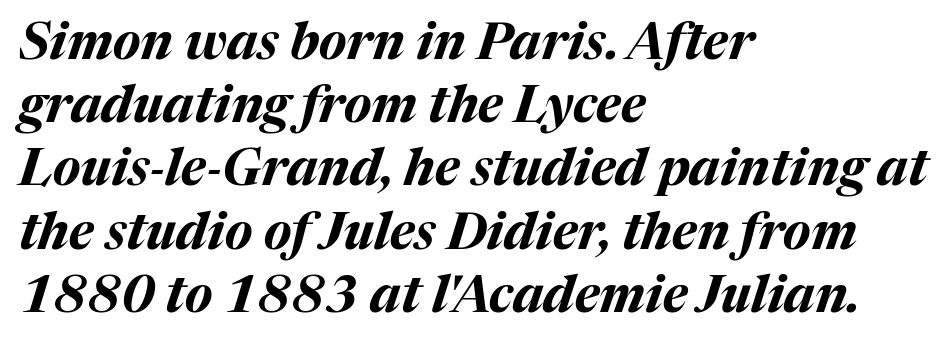
The typesetting leans heavy: a genuine bold. A student would call this left alignment; a typographer would say flush left, rag right. These lines were composed using italics. Quick note: underline off.
